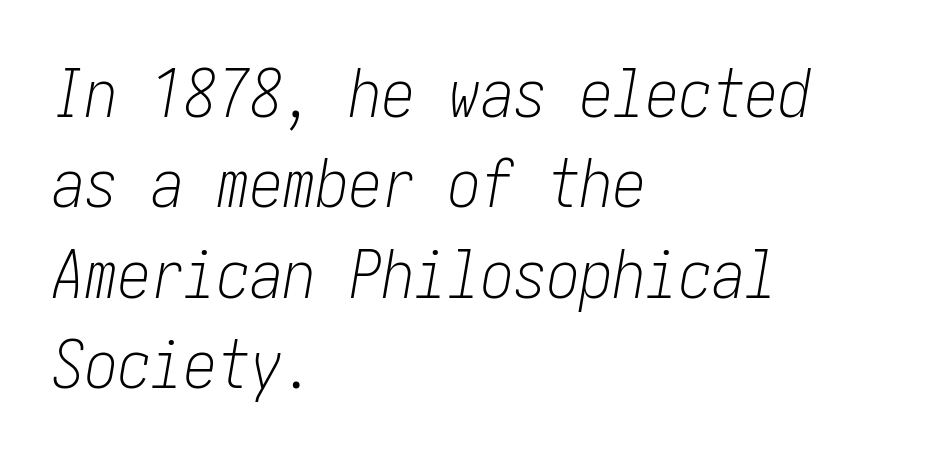
Q: Is the text bold? A: No.
Q: Is the text italic (slanted)? A: Yes, it leans right by about 10 degrees.
Q: Is the text underlined? A: No.
Q: How is the paragraph aligned? A: Left-aligned.
Q: Is the spacing between letters normal or unusually wide? A: Normal.
Q: Is the spacing between lines tight, normal or loose? A: Normal.
Q: Width (condensed, normal, or wide)? A: Condensed.
Q: Stroke contrast? A: Low.
Q: x-height? A: Medium.
